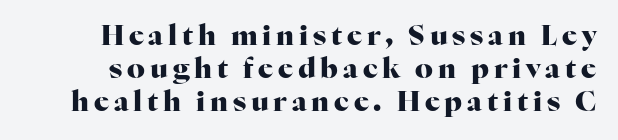
Q: Is the text bold? A: Yes.
Q: Is the text italic (slanted)? A: No, it is upright.
Q: Is the typeface a serif or a sans-serif typeface? A: Serif.
Q: Is the text underlined? A: No.
Q: Width (condensed, normal, or wide)? A: Normal.
Q: Stroke contrast? A: High.
Q: x-height? A: Medium.
Q: Monospaced? A: No.
